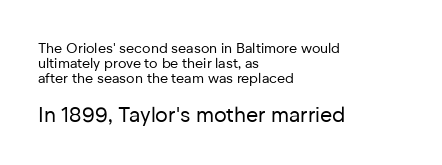
{"italic": "no", "bold": "no", "underline": "no", "align": "left", "line_spacing": "tight", "line_spacing_ratio": 1.07, "letter_spacing": "normal", "letter_spacing_em": 0.0, "larger_block": "second", "size_ratio": 1.5, "glyph_px": 21}
